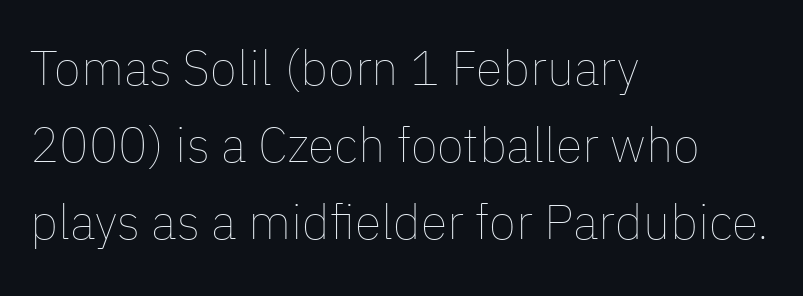
Q: Is the text bold? A: No.
Q: Is the text italic (slanted)? A: No, it is upright.
Q: Is the text underlined? A: No.
Q: How is the paragraph aligned? A: Left-aligned.
Q: Is the spacing between letters normal or unusually wide? A: Normal.
Q: Is the spacing between lines tight, normal or loose? A: Normal.
Q: Width (condensed, normal, or wide)? A: Normal.
Q: Stroke contrast? A: Low.
Q: x-height? A: Medium.
Q: Monospaced? A: No.
